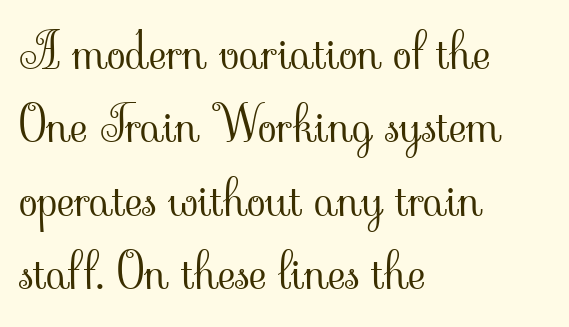
Q: Is the text bold? A: No.
Q: Is the text italic (slanted)? A: No, it is upright.
Q: Is the typeface a serif or a sans-serif typeface? A: Serif.
Q: Is the text underlined? A: No.
Q: How is the paragraph aligned? A: Left-aligned.
Q: Is the spacing between letters normal or unusually wide? A: Normal.
Q: Is the spacing between lines tight, normal or loose? A: Normal.
Q: Width (condensed, normal, or wide)? A: Normal.
Q: Stroke contrast? A: Low.
Q: x-height? A: Small.
Q: Monospaced? A: No.
